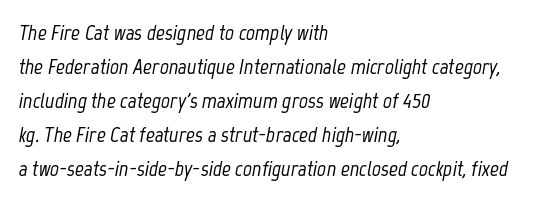
Does the copy run flush right? No — it runs flush left. Spacing between characters is what you'd get straight out of the box. The designer left line spacing at the default. A typesetter would mark this as italic.
